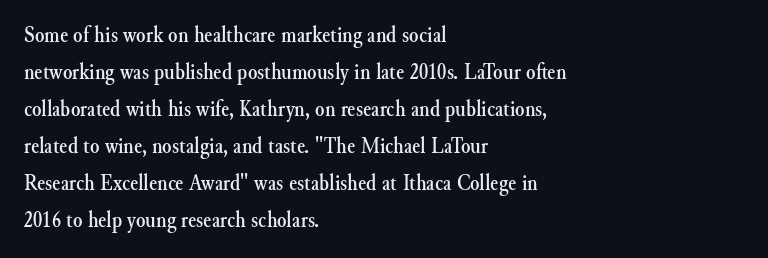
This is roman type, the default non-slanted kind. The lines in this sample share a left origin and differ only in where they stop. Glance below the letters and you will spot only blank space. The line-height multiplier appears to be the usual default. No extra tracking has been applied to these lines.
